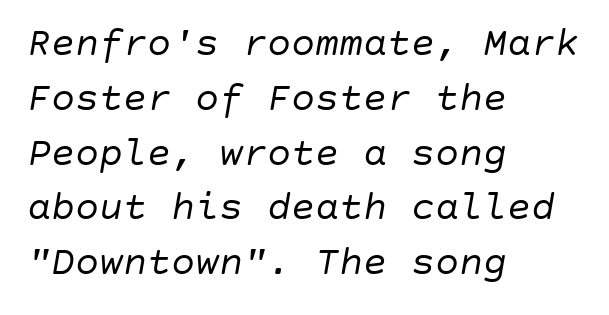
The image shows 40 px regular-weight type, italic (leaning right); set left-aligned, normal line spacing (1.37x), normal letter spacing, not underlined; low stroke contrast and a large x-height.
